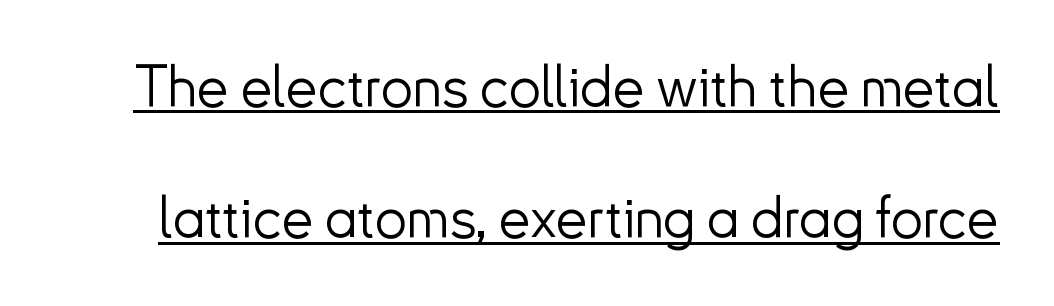
The image shows 57 px light sans-serif type, upright; set loose line spacing (2.3x), normal letter spacing, underlined; low stroke contrast and a small x-height.
